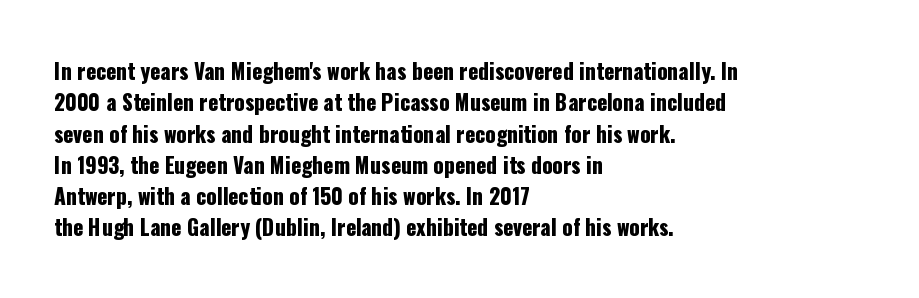
The compositor pushed each line to the left boundary. The designer left line spacing at the default. The rendering keeps characters at their native spacing. No italicization has been applied; the sample stays upright. Clear beneath every line of the passage.
